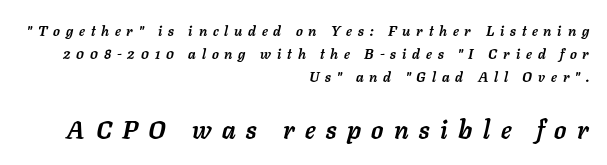
The image shows 25 px bold type, italic (leaning right); set right-aligned, normal line spacing (1.64x), unusually wide letter spacing (+0.42 em), not underlined; the second (bottom) block is 1.79x larger.
